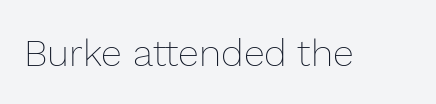
The image shows 38 px thin type, upright; set normal letter spacing, not underlined; a medium x-height.
